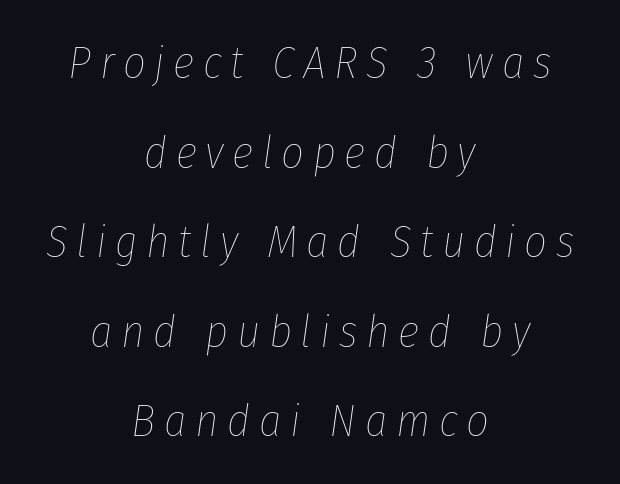
The image shows 45 px thin, condensed type, italic (leaning right); set centered, loose line spacing (1.99x), not underlined; low stroke contrast and a medium x-height.
